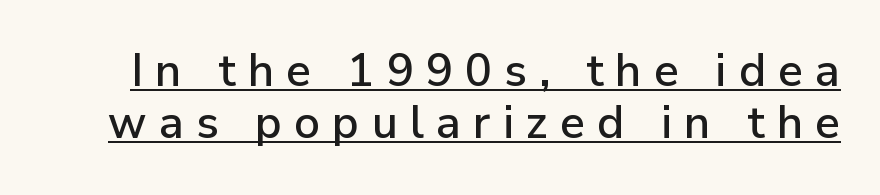
Q: Is the text italic (slanted)? A: No, it is upright.
Q: Is the typeface a serif or a sans-serif typeface? A: Sans-serif.
Q: Is the text underlined? A: Yes.
Q: Is the spacing between letters normal or unusually wide? A: Unusually wide.
Q: Width (condensed, normal, or wide)? A: Normal.
Q: Stroke contrast? A: Low.
Q: x-height? A: Medium.
Q: Monospaced? A: No.
